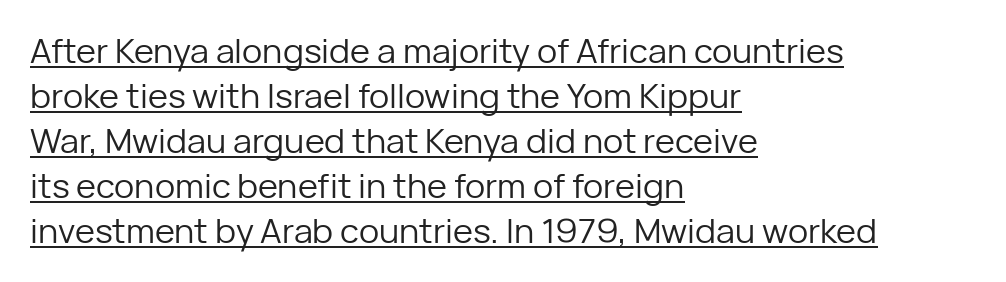
{"serif": "no", "italic": "no", "bold": "no", "weight": "regular", "width": "normal", "stroke_contrast": "low", "x_height": "medium", "monospaced": "no", "underline": "yes", "align": "left", "line_spacing": "normal", "line_spacing_ratio": 1.32, "letter_spacing": "normal", "letter_spacing_em": 0.0, "glyph_px": 34}
